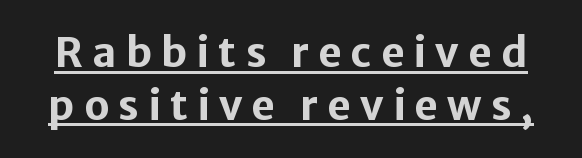
The image shows 41 px bold sans-serif type, upright; set normal line spacing (1.29x), unusually wide letter spacing (+0.22 em), underlined; low stroke contrast and a medium x-height.
